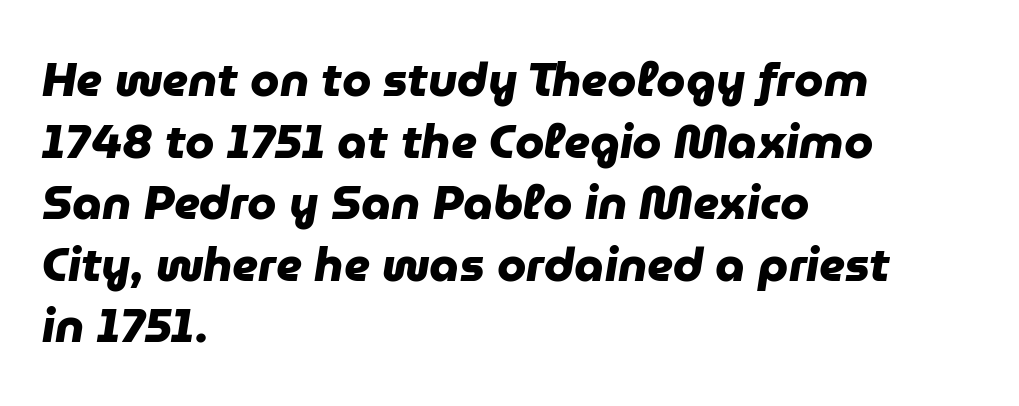
Q: Is the text bold? A: Yes.
Q: Is the typeface a serif or a sans-serif typeface? A: Sans-serif.
Q: Is the text underlined? A: No.
Q: How is the paragraph aligned? A: Left-aligned.
Q: Is the spacing between letters normal or unusually wide? A: Normal.
Q: Is the spacing between lines tight, normal or loose? A: Normal.
Q: Width (condensed, normal, or wide)? A: Normal.
Q: Stroke contrast? A: Low.
Q: x-height? A: Medium.
Q: Monospaced? A: No.
